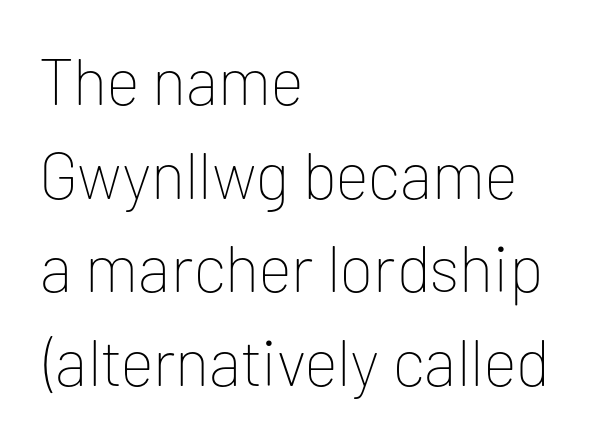
Q: Is the text bold? A: No.
Q: Is the text italic (slanted)? A: No, it is upright.
Q: Is the typeface a serif or a sans-serif typeface? A: Sans-serif.
Q: Is the text underlined? A: No.
Q: How is the paragraph aligned? A: Left-aligned.
Q: Is the spacing between letters normal or unusually wide? A: Normal.
Q: Is the spacing between lines tight, normal or loose? A: Normal.
Q: Width (condensed, normal, or wide)? A: Normal.
Q: Stroke contrast? A: Low.
Q: x-height? A: Medium.
Q: Monospaced? A: No.
